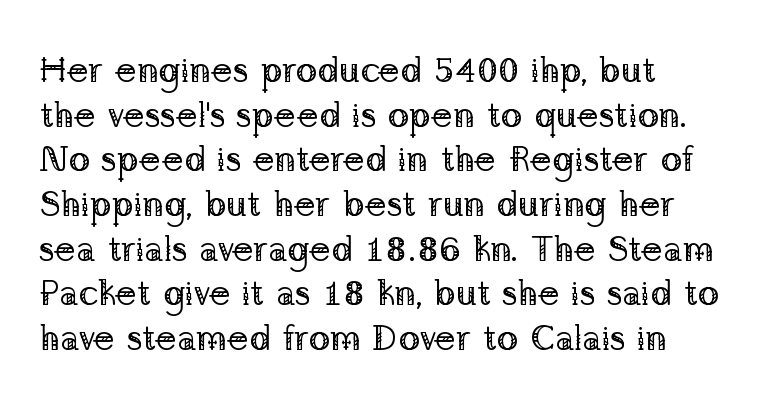
Q: Is the text bold? A: No.
Q: Is the text italic (slanted)? A: No, it is upright.
Q: Is the typeface a serif or a sans-serif typeface? A: Serif.
Q: Is the text underlined? A: No.
Q: Is the spacing between letters normal or unusually wide? A: Normal.
Q: Width (condensed, normal, or wide)? A: Normal.
Q: Stroke contrast? A: Low.
Q: x-height? A: Medium.
Q: Monospaced? A: No.
